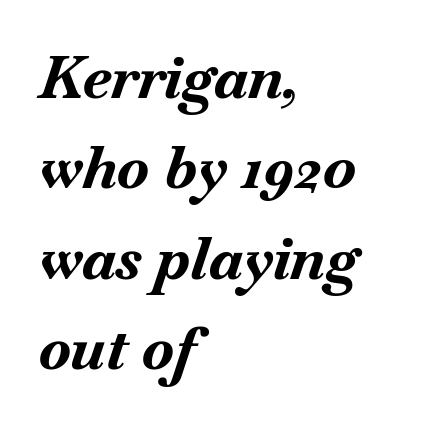
{"italic": "yes", "lean": "right", "slant_degrees": 18, "bold": "yes", "weight": "bold", "width": "normal", "stroke_contrast": "medium", "x_height": "small", "monospaced": "no", "underline": "no", "align": "left", "line_spacing": "normal", "line_spacing_ratio": 1.53, "letter_spacing": "normal", "letter_spacing_em": 0.0, "glyph_px": 59}
